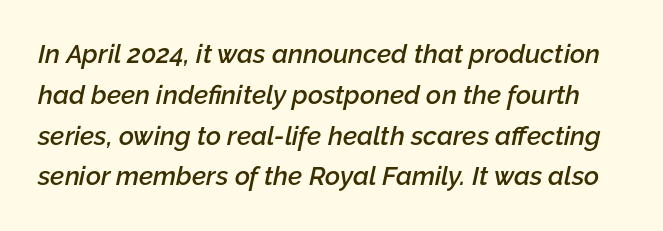
The image shows 26 px text type, italic (leaning right); set normal line spacing (1.57x), normal letter spacing, not underlined.
